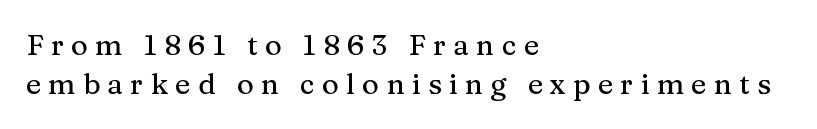
The image shows 29 px serif type, upright; set left-aligned, normal line spacing (1.35x), unusually wide letter spacing (+0.25 em), not underlined; medium stroke contrast and a medium x-height.
